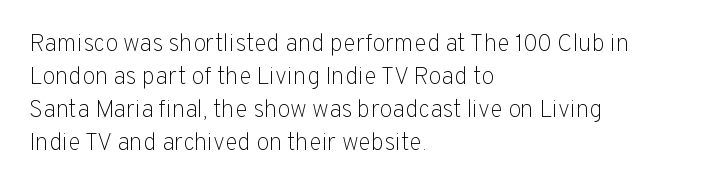
Q: Is the text bold? A: No.
Q: Is the text italic (slanted)? A: No, it is upright.
Q: Is the text underlined? A: No.
Q: How is the paragraph aligned? A: Left-aligned.
Q: Is the spacing between letters normal or unusually wide? A: Normal.
Q: Is the spacing between lines tight, normal or loose? A: Normal.
